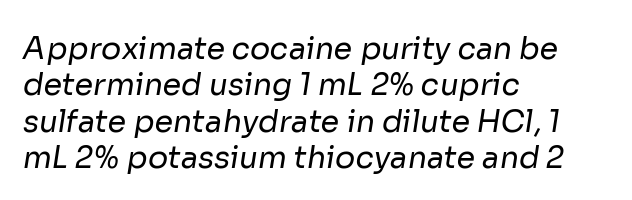
The image shows 30 px regular-weight sans-serif type; set left-aligned, line spacing 1.21x, normal letter spacing, not underlined; low stroke contrast and a medium x-height.
